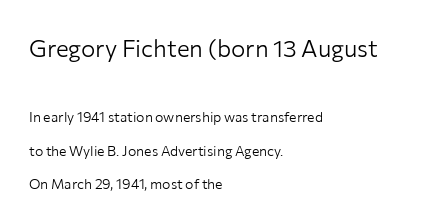
Which chunk is bigger? The first one — the top block dwarfs the bottom. Nothing unusual about the tracking: characters are spaced as the font intends. Compared with a typical body face, this is equally light or lighter still. Decoration check: the copy has no underline.
